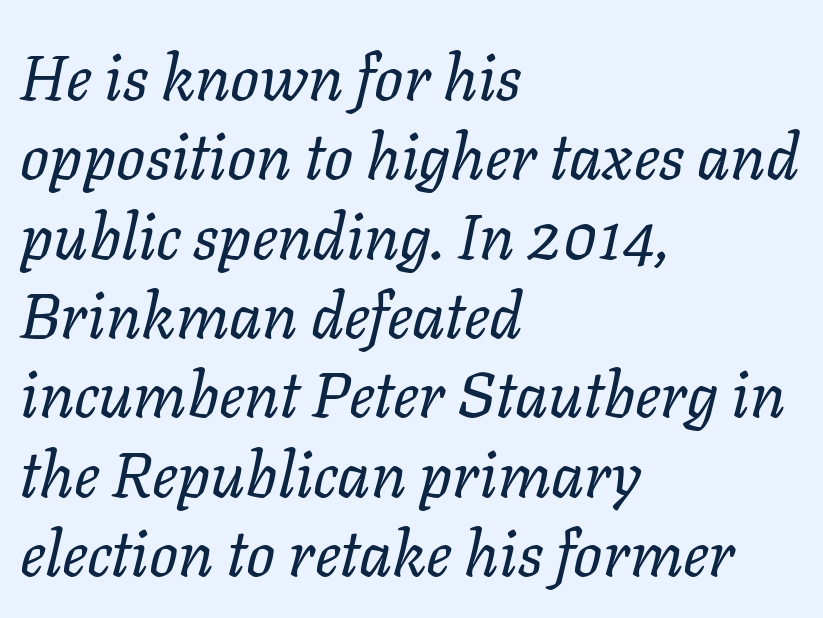
{"italic": "yes", "lean": "right", "slant_degrees": 11, "bold": "no", "weight": "regular", "width": "normal", "stroke_contrast": "low", "x_height": "medium", "monospaced": "no", "underline": "no", "align": "left", "line_spacing_ratio": 1.24, "letter_spacing": "normal", "letter_spacing_em": 0.0, "glyph_px": 64}
